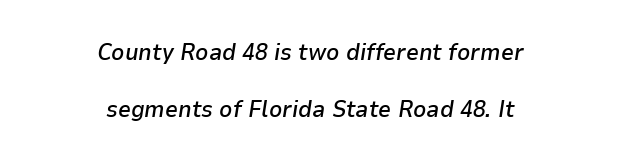
The image shows 23 px text type, italic (leaning right); set centered, loose line spacing (2.46x), normal letter spacing, not underlined.
